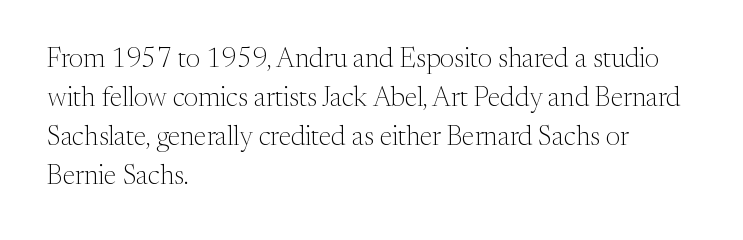
Q: Is the text bold? A: No.
Q: Is the text italic (slanted)? A: No, it is upright.
Q: Is the text underlined? A: No.
Q: How is the paragraph aligned? A: Left-aligned.
Q: Is the spacing between letters normal or unusually wide? A: Normal.
Q: Is the spacing between lines tight, normal or loose? A: Normal.
